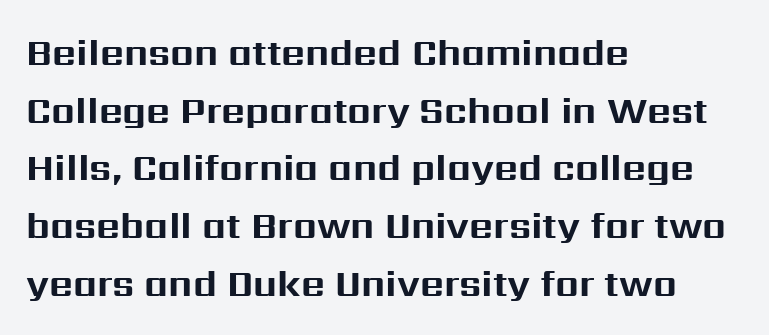
{"serif": "no", "italic": "no", "bold": "yes", "weight": "bold", "width": "normal", "stroke_contrast": "medium", "x_height": "medium", "monospaced": "no", "underline": "no", "align": "left", "line_spacing": "normal", "line_spacing_ratio": 1.56, "letter_spacing": "normal", "letter_spacing_em": 0.0, "glyph_px": 37}
